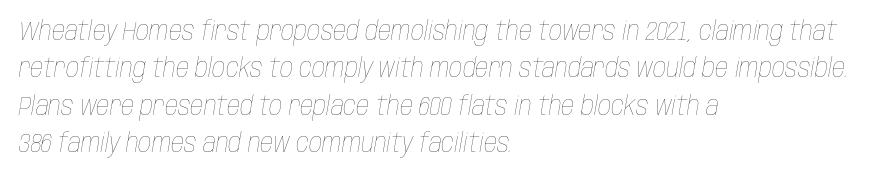
The image shows 26 px text type, italic (leaning right); set left-aligned, normal line spacing (1.44x), normal letter spacing, not underlined.
